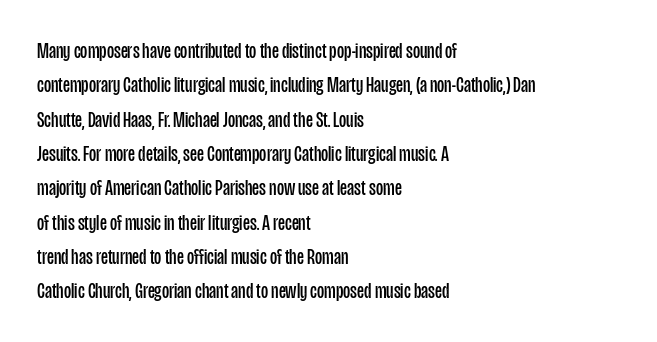
{"italic": "no", "bold": "no", "underline": "no", "align": "left", "line_spacing": "normal", "line_spacing_ratio": 1.56, "letter_spacing": "normal", "letter_spacing_em": 0.0, "glyph_px": 22}
